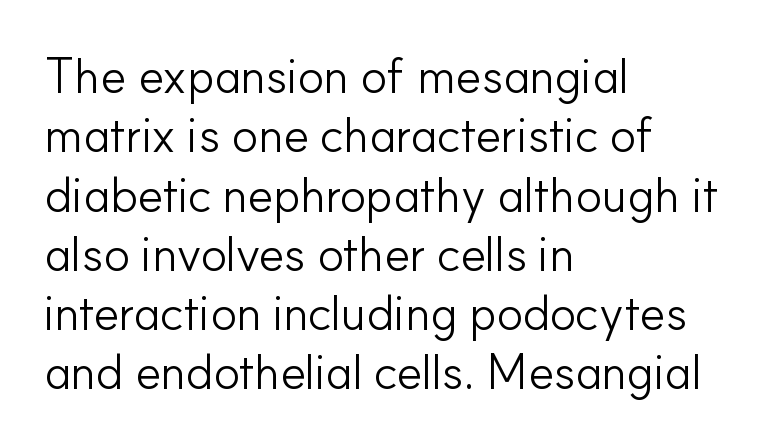
Q: Is the text bold? A: No.
Q: Is the text italic (slanted)? A: No, it is upright.
Q: Is the typeface a serif or a sans-serif typeface? A: Sans-serif.
Q: Is the text underlined? A: No.
Q: How is the paragraph aligned? A: Left-aligned.
Q: Is the spacing between letters normal or unusually wide? A: Normal.
Q: Width (condensed, normal, or wide)? A: Normal.
Q: Stroke contrast? A: Low.
Q: x-height? A: Small.
Q: Monospaced? A: No.
